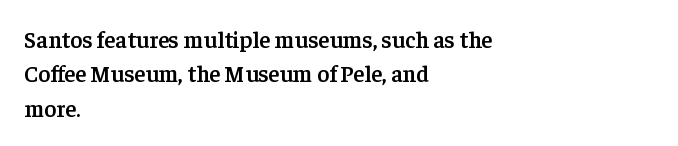
Q: Is the text bold? A: Semi-bold.
Q: Is the text italic (slanted)? A: No, it is upright.
Q: Is the text underlined? A: No.
Q: How is the paragraph aligned? A: Left-aligned.
Q: Is the spacing between letters normal or unusually wide? A: Normal.
Q: Is the spacing between lines tight, normal or loose? A: Normal.
